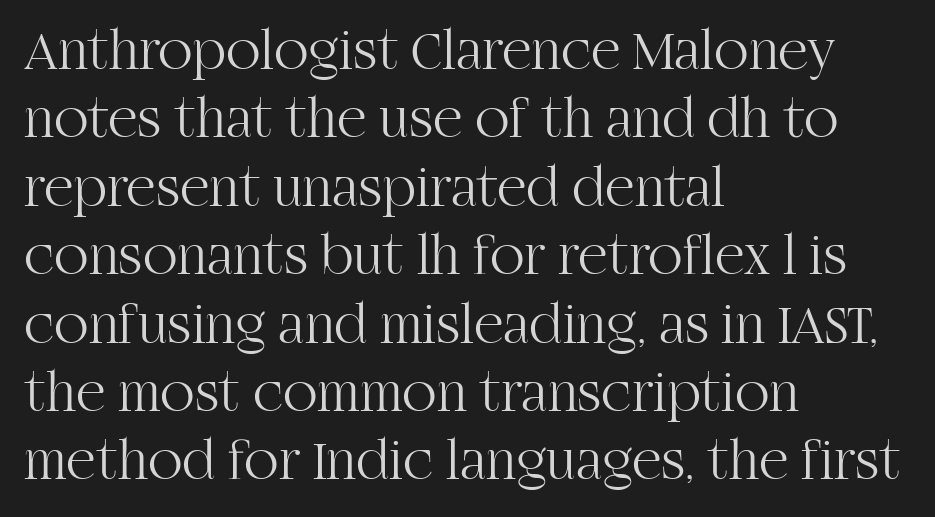
The image shows 57 px light serif type, upright; set left-aligned, line spacing 1.2x, normal letter spacing, not underlined; high stroke contrast and a large x-height.
